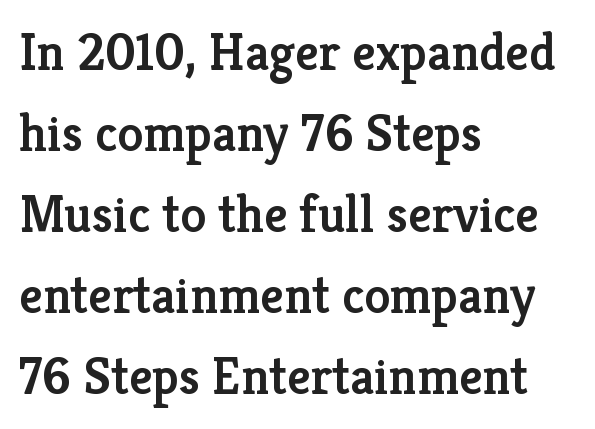
There is no visible air inserted between adjacent glyphs. Descenders hang freely into open space. Honestly, the row spacing looks completely unremarkable. Style check: upright.
